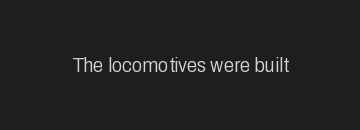
The image shows 21 px text type, upright; set normal letter spacing, not underlined.
